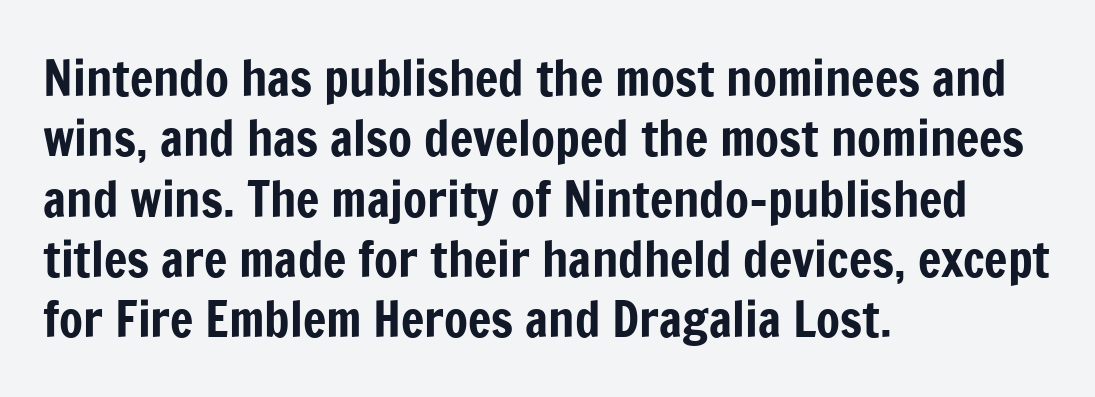
Q: Is the text italic (slanted)? A: No, it is upright.
Q: Is the typeface a serif or a sans-serif typeface? A: Sans-serif.
Q: Is the text underlined? A: No.
Q: How is the paragraph aligned? A: Left-aligned.
Q: Is the spacing between letters normal or unusually wide? A: Normal.
Q: Width (condensed, normal, or wide)? A: Condensed.
Q: Stroke contrast? A: Low.
Q: x-height? A: Medium.
Q: Monospaced? A: No.
